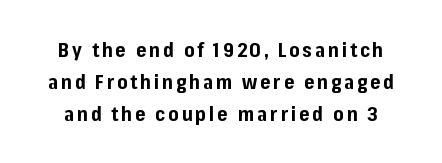
{"italic": "no", "bold": "yes", "underline": "no", "line_spacing": "normal", "line_spacing_ratio": 1.61, "glyph_px": 20}
